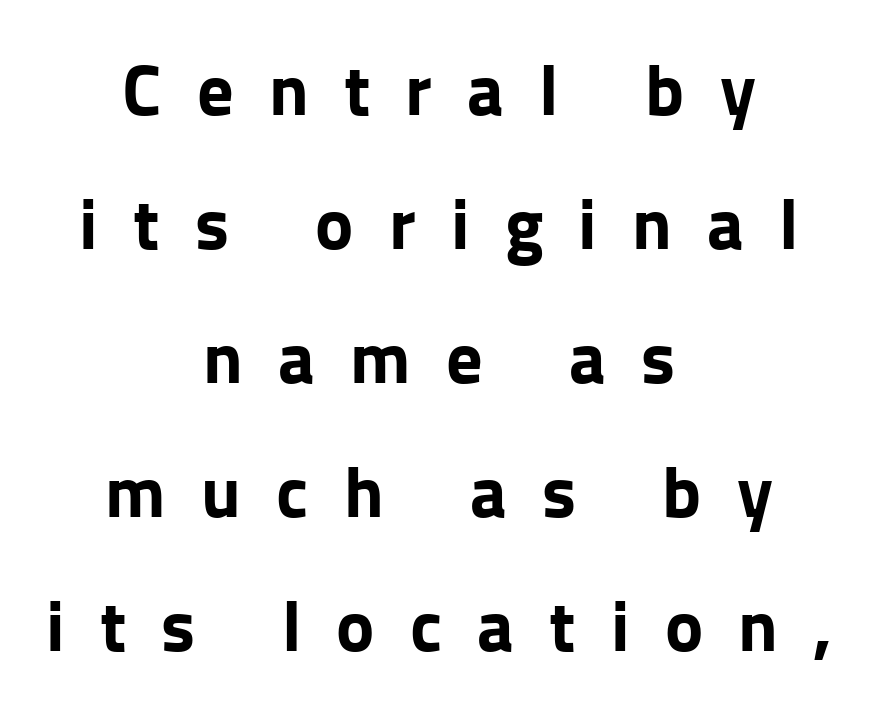
The passage shown is typed in a proportional face where columns would drift. What stands out about the letter spacing? Its width — letters are far apart. Horizontally, the lines are justified to the midpoint only. Vertical strokes here are truly vertical. Beneath every word, the page is bare.
